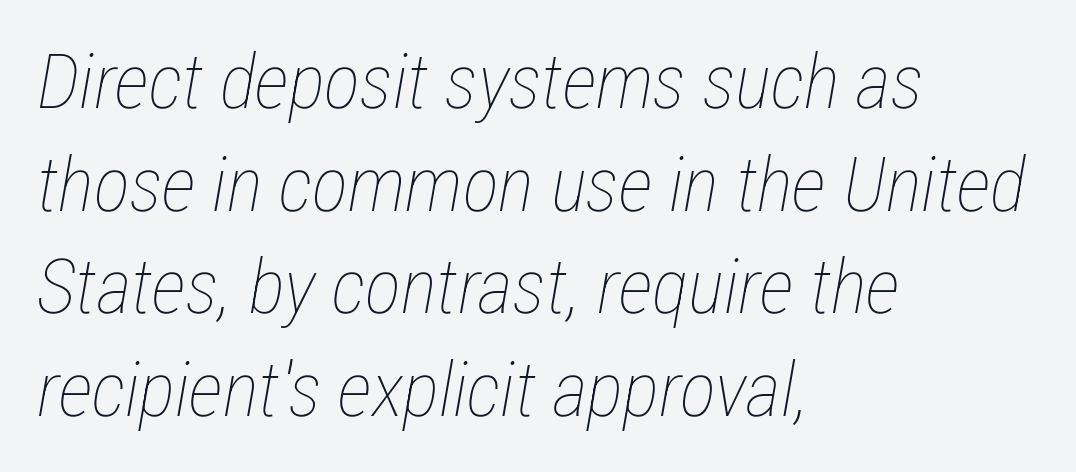
Stems and bowls with no extra thickness — not bold. This sample has the flowing, uneven cadence of proportional lettering. Slant detected: the letters are inclined. The text block is weighted toward the left margin, trailing off unevenly rightward. Spacing between characters is what you'd get straight out of the box. Any mark beneath the type? The region is blank.
